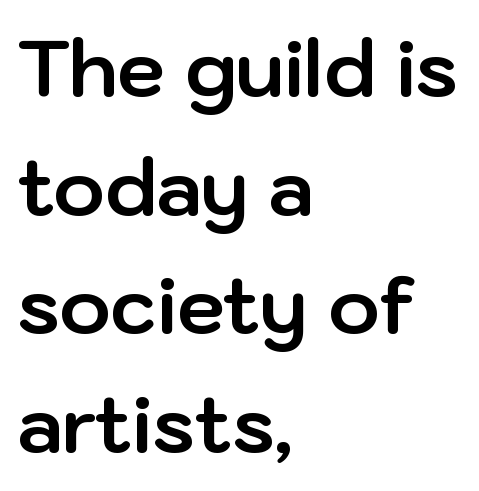
The image shows 77 px bold sans-serif type, upright; set left-aligned, normal line spacing (1.54x), normal letter spacing, not underlined; low stroke contrast and a medium x-height.
